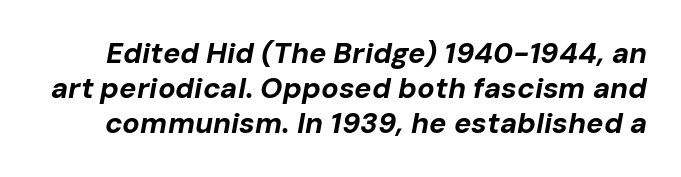
{"italic": "yes", "lean": "right", "slant_degrees": 10, "bold": "yes", "weight": "bold", "width": "normal", "stroke_contrast": "low", "x_height": "medium", "monospaced": "no", "underline": "no", "line_spacing_ratio": 1.21, "letter_spacing": "normal", "letter_spacing_em": 0.0, "glyph_px": 29}
